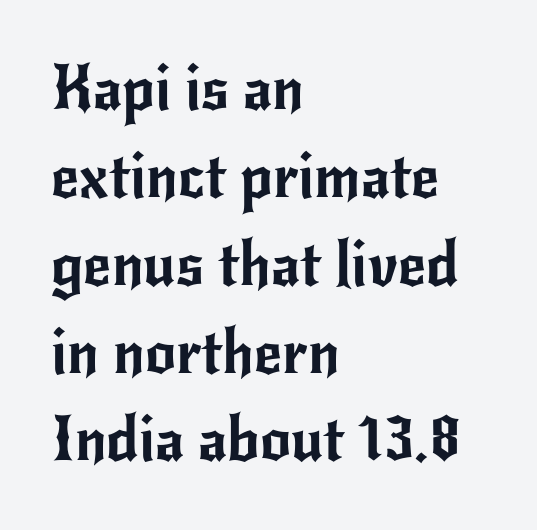
The image shows 61 px sans-serif type, upright; set left-aligned, normal line spacing (1.44x), normal letter spacing, not underlined; low stroke contrast and a small x-height.
